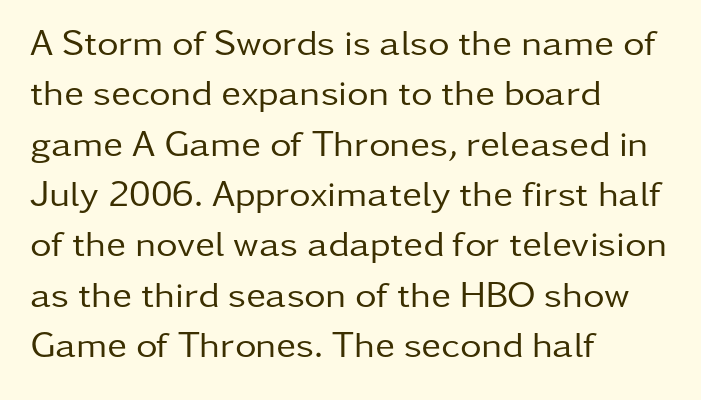
Q: Is the text bold? A: No.
Q: Is the text italic (slanted)? A: No, it is upright.
Q: Is the typeface a serif or a sans-serif typeface? A: Sans-serif.
Q: Is the text underlined? A: No.
Q: How is the paragraph aligned? A: Left-aligned.
Q: Is the spacing between letters normal or unusually wide? A: Normal.
Q: Is the spacing between lines tight, normal or loose? A: Normal.
Q: Width (condensed, normal, or wide)? A: Normal.
Q: Stroke contrast? A: Low.
Q: x-height? A: Medium.
Q: Monospaced? A: No.
